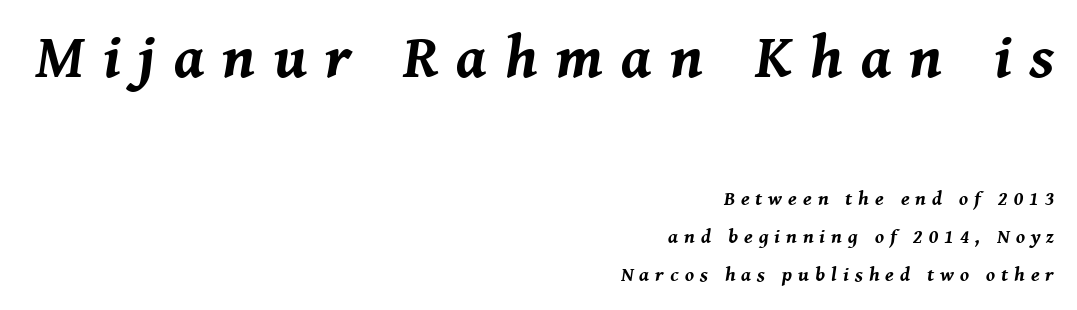
{"italic": "yes", "lean": "right", "slant_degrees": 8, "bold": "yes", "weight": "bold", "width": "normal", "stroke_contrast": "medium", "x_height": "medium", "monospaced": "no", "underline": "no", "align": "right", "line_spacing_ratio": 1.89, "letter_spacing": "wide", "letter_spacing_em": 0.3, "larger_block": "first", "size_ratio": 3.05, "glyph_px": 61}
